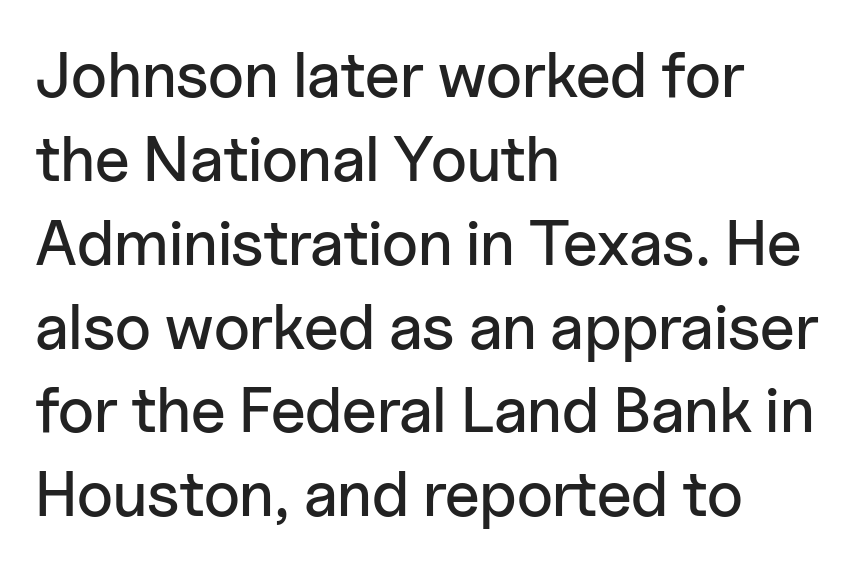
Q: Is the text italic (slanted)? A: No, it is upright.
Q: Is the typeface a serif or a sans-serif typeface? A: Sans-serif.
Q: Is the text underlined? A: No.
Q: How is the paragraph aligned? A: Left-aligned.
Q: Is the spacing between letters normal or unusually wide? A: Normal.
Q: Is the spacing between lines tight, normal or loose? A: Normal.
Q: Width (condensed, normal, or wide)? A: Normal.
Q: Stroke contrast? A: Low.
Q: x-height? A: Medium.
Q: Monospaced? A: No.
